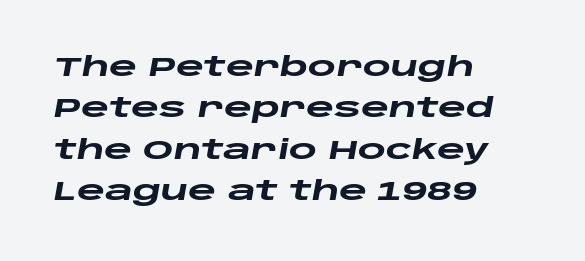
Descender tails drop into unmarked territory. The face used here is rendered with its standard letterfit. The paragraph shown leans on its left margin. The block of text has a typical density, with ordinary space between rows.
